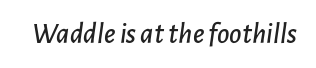
Spacing verdict: proportional, widths tailored to each character. Underline: absent. The face used here has a pronounced slope to its letters. The letters sit at their default tracking, neither squeezed nor spread.
